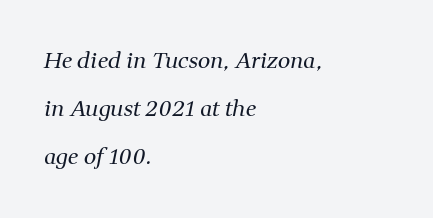
{"italic": "yes", "lean": "right", "slant_degrees": 11, "bold": "no", "underline": "no", "align": "left", "line_spacing": "loose", "line_spacing_ratio": 2.18, "letter_spacing": "normal", "letter_spacing_em": 0.0, "glyph_px": 22}
